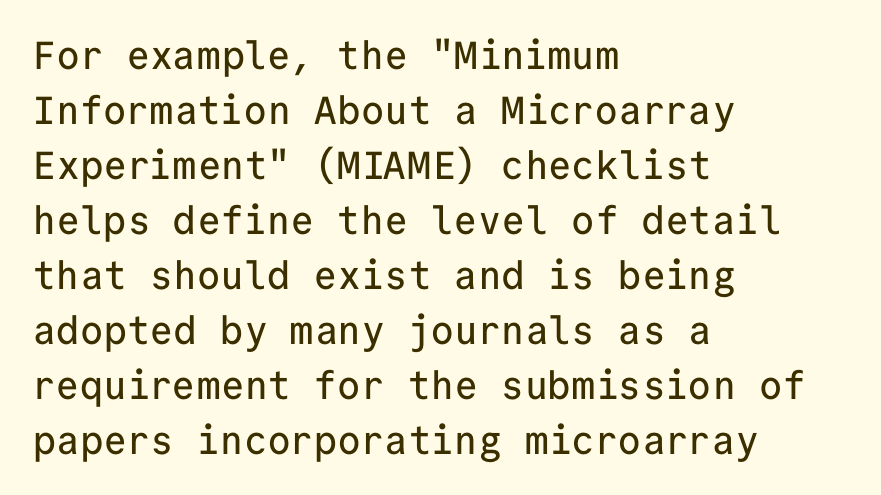
The image shows 39 px sans-serif type, upright, monospaced; set left-aligned, normal line spacing (1.41x), normal letter spacing, not underlined; low stroke contrast and a medium x-height.
